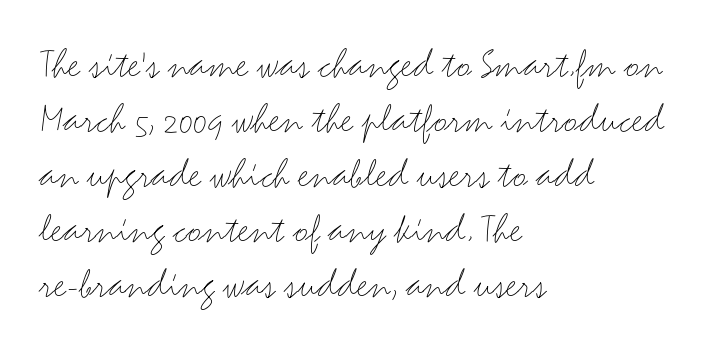
{"serif": "no", "bold": "no", "weight": "light", "width": "wide", "stroke_contrast": "medium", "x_height": "small", "monospaced": "no", "underline": "no", "align": "left", "line_spacing": "normal", "line_spacing_ratio": 1.28, "letter_spacing": "normal", "letter_spacing_em": 0.0, "glyph_px": 43}
